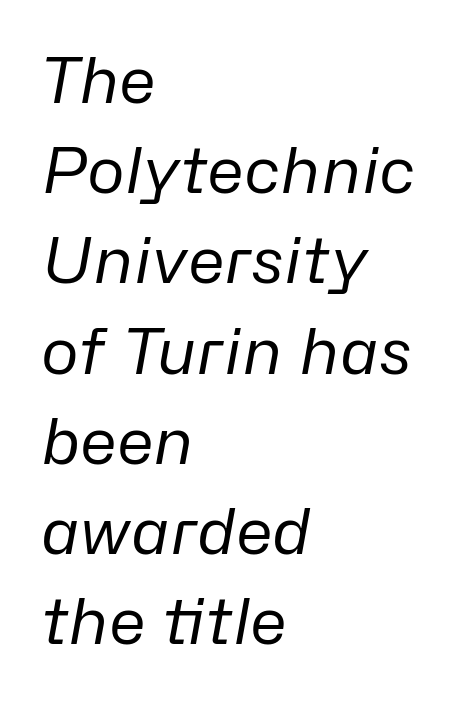
Line starts are locked; line ends wander. Is the type heavy? It reads as light-to-regular instead. Note the varied advance widths — an 'i' is clearly narrower than an 'm'. Spacing between characters is what you'd get straight out of the box. This is oblique type, the kind used for emphasis or titles. The strip under each line holds only bare page.
